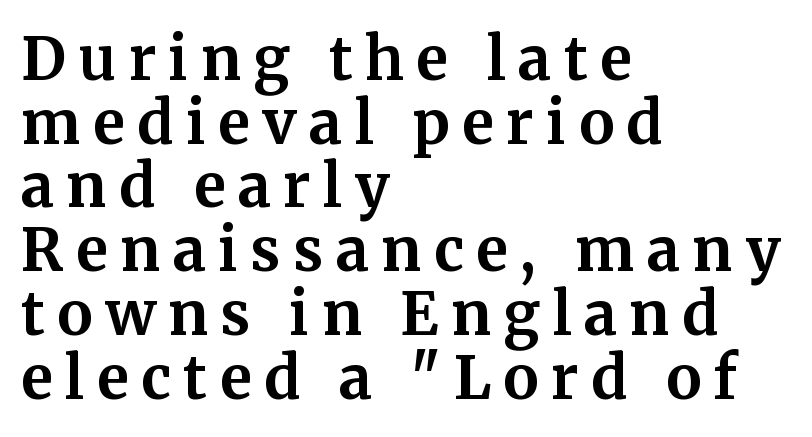
Q: Is the text bold? A: Yes.
Q: Is the text italic (slanted)? A: No, it is upright.
Q: Is the typeface a serif or a sans-serif typeface? A: Serif.
Q: Is the text underlined? A: No.
Q: How is the paragraph aligned? A: Left-aligned.
Q: Is the spacing between letters normal or unusually wide? A: Unusually wide.
Q: Is the spacing between lines tight, normal or loose? A: Tight.
Q: Width (condensed, normal, or wide)? A: Normal.
Q: Stroke contrast? A: Medium.
Q: x-height? A: Medium.
Q: Monospaced? A: No.
